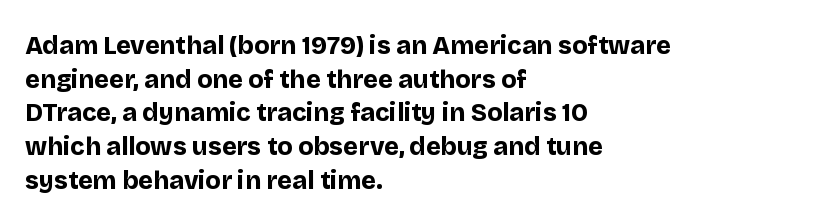
{"italic": "no", "bold": "yes", "underline": "no", "align": "left", "line_spacing": "normal", "line_spacing_ratio": 1.35, "letter_spacing": "normal", "letter_spacing_em": 0.0, "glyph_px": 25}
